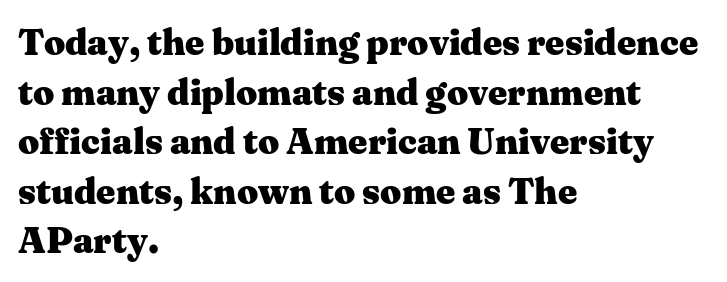
The image shows 37 px heavy, wide serif type, upright; set left-aligned, normal line spacing (1.34x), normal letter spacing, not underlined; medium stroke contrast and a medium x-height.
